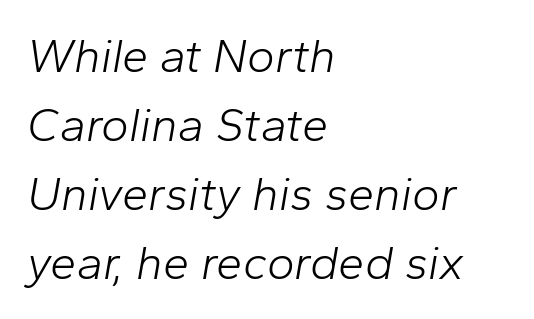
{"italic": "yes", "lean": "right", "slant_degrees": 10, "bold": "no", "weight": "light", "width": "normal", "stroke_contrast": "low", "x_height": "medium", "monospaced": "no", "underline": "no", "align": "left", "line_spacing": "normal", "line_spacing_ratio": 1.47, "letter_spacing": "normal", "letter_spacing_em": 0.0, "glyph_px": 47}
